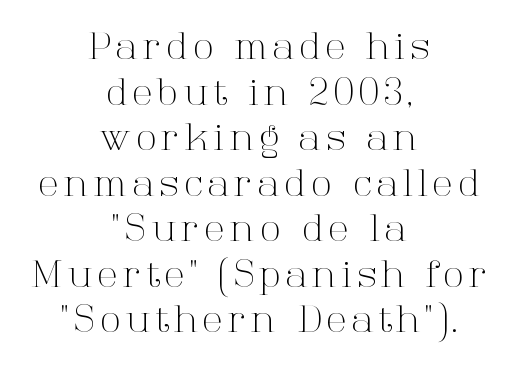
{"serif": "yes", "italic": "no", "bold": "no", "weight": "light", "width": "normal", "stroke_contrast": "high", "x_height": "medium", "monospaced": "no", "underline": "no", "align": "center", "line_spacing_ratio": 1.23, "glyph_px": 37}
